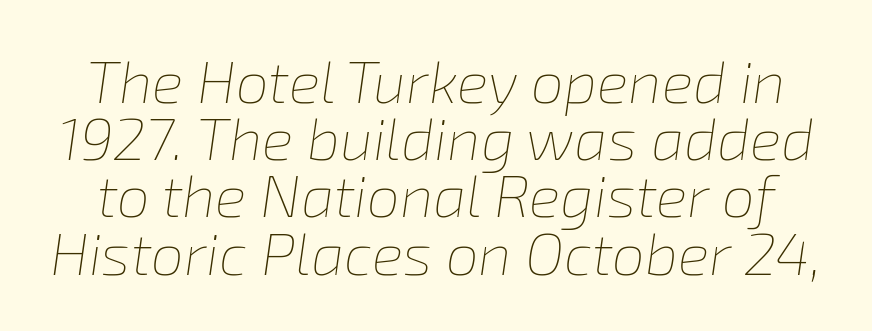
The image shows 59 px thin type, italic (leaning right); set tight line spacing (0.97x), normal letter spacing, not underlined; low stroke contrast and a medium x-height.
